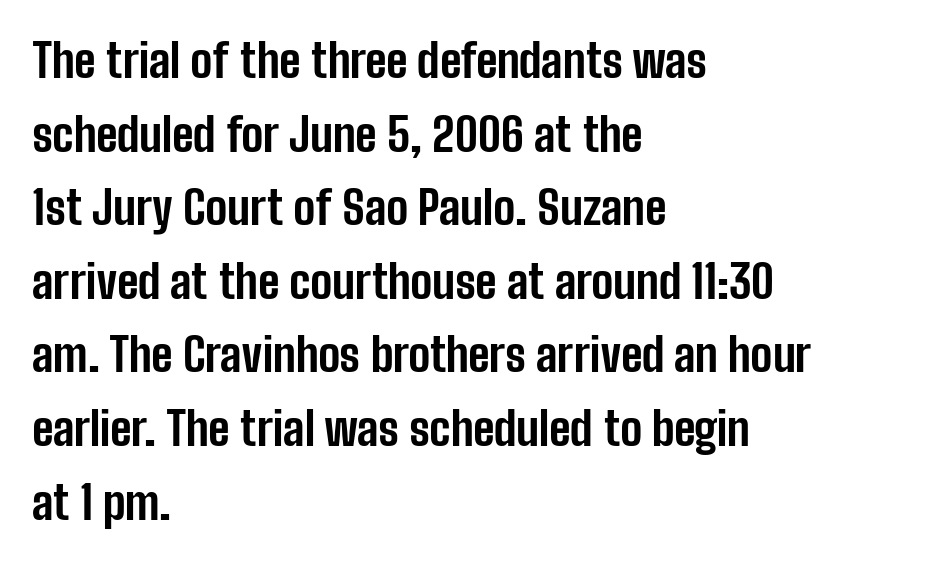
The space beneath each line is pristine and unruled. Teacher's note: observe the even left margin — that is flush-left alignment. Nothing unusual about the tracking: characters are spaced as the font intends. Each glyph is drawn with heavy, bold strokes. This is the regular roman posture of the typeface. Leading matches the norm, producing a regular column.
